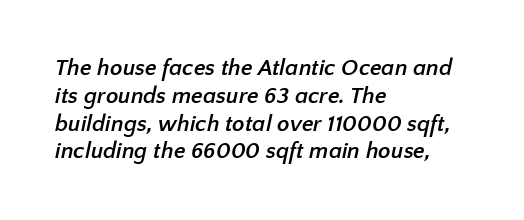
Q: Is the text bold? A: Yes.
Q: Is the text underlined? A: No.
Q: How is the paragraph aligned? A: Left-aligned.
Q: Is the spacing between letters normal or unusually wide? A: Normal.
